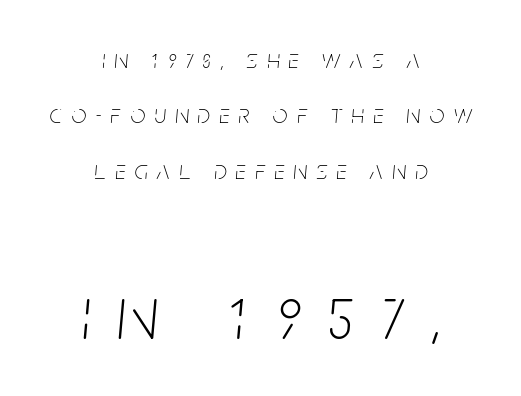
The image shows 77 px thin, condensed type, italic (leaning right); set centered, loose line spacing (2.13x), unusually wide letter spacing (+0.36 em), not underlined; the second (bottom) block is 2.96x larger; low stroke contrast and a large x-height.
